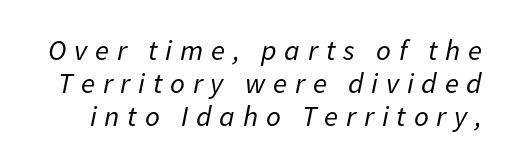
Q: Is the text bold? A: No.
Q: Is the text italic (slanted)? A: Yes, it leans right by about 11 degrees.
Q: Is the text underlined? A: No.
Q: Is the spacing between letters normal or unusually wide? A: Unusually wide.
Q: Is the spacing between lines tight, normal or loose? A: Tight.
Q: Width (condensed, normal, or wide)? A: Normal.
Q: Stroke contrast? A: Low.
Q: x-height? A: Medium.
Q: Monospaced? A: No.
